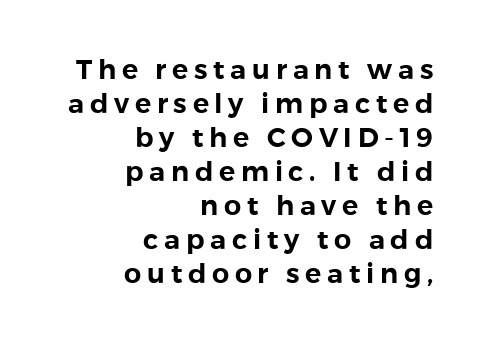
Baseline-to-baseline distance is the conventional proportion of letter height. The area under the type is left untouched. Line ends are locked; line starts wander. Characters remain perfectly vertical along every line. Compared with typical body copy, the letter spacing here is much looser.
